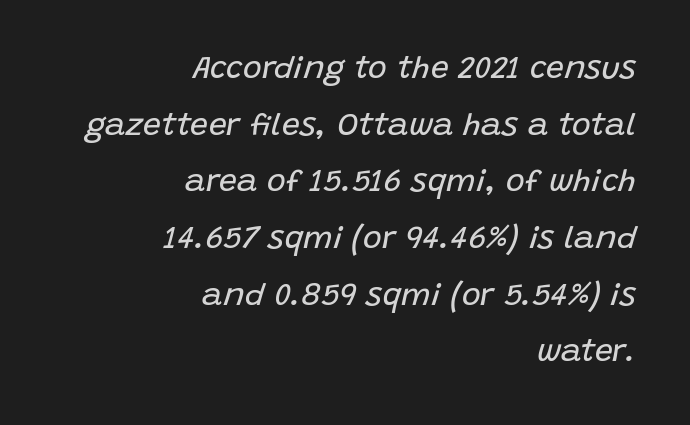
The letters sit at their default tracking, neither squeezed nor spread. Underlining? Definitely not there. Notice how the stems are inclined rather than vertical — that's the hallmark of italics. You could not count columns in this text — the font is proportionally spaced. The paragraph shown leans on its right margin. Heaviness? Minimal to ordinary, like unemphasized prose.
